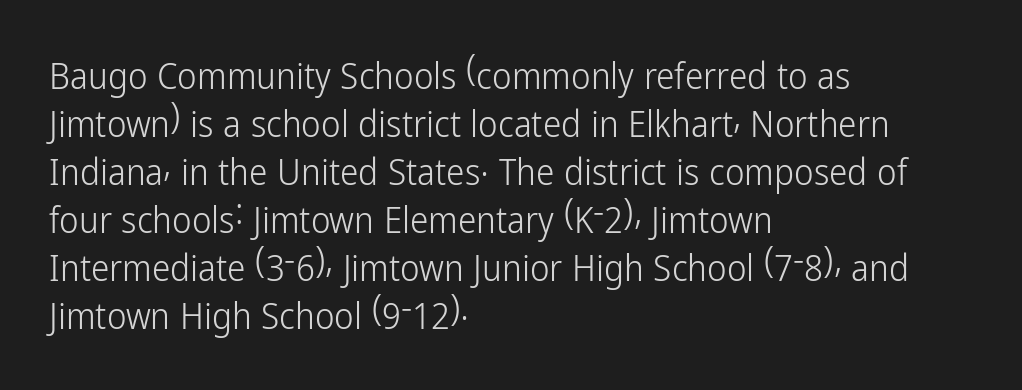
The image shows 37 px light, condensed sans-serif type, upright; set left-aligned, normal line spacing (1.3x), normal letter spacing, not underlined; low stroke contrast and a medium x-height.
